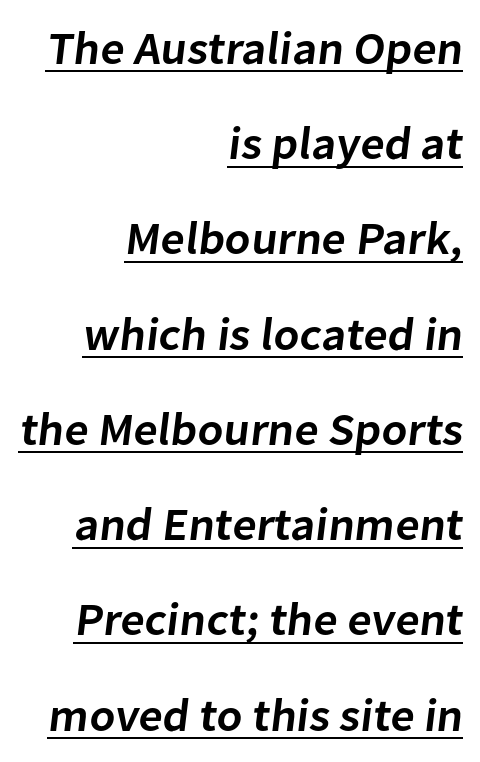
{"serif": "no", "bold": "semi", "weight": "semibold", "width": "normal", "stroke_contrast": "low", "x_height": "medium", "monospaced": "no", "underline": "yes", "align": "right", "line_spacing": "loose", "line_spacing_ratio": 2.07, "letter_spacing": "normal", "letter_spacing_em": 0.0, "glyph_px": 46}
